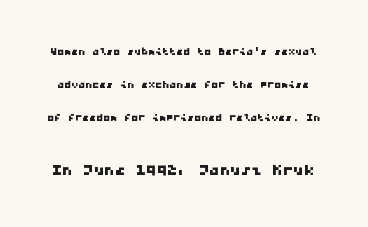
Q: Is the text underlined? A: No.
Q: Is the spacing between letters normal or unusually wide? A: Normal.
Q: Is the spacing between lines tight, normal or loose? A: Loose.
Q: Which block of text is set in a larger size, the first (top) or the second (bottom)? A: The second (bottom) one.
